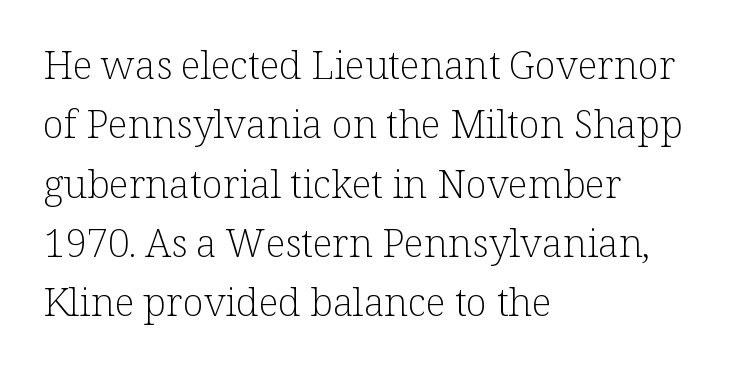
{"serif": "yes", "italic": "no", "bold": "no", "weight": "light", "width": "normal", "stroke_contrast": "low", "x_height": "medium", "monospaced": "no", "underline": "no", "align": "left", "line_spacing": "normal", "line_spacing_ratio": 1.52, "letter_spacing": "normal", "letter_spacing_em": 0.0, "glyph_px": 39}
